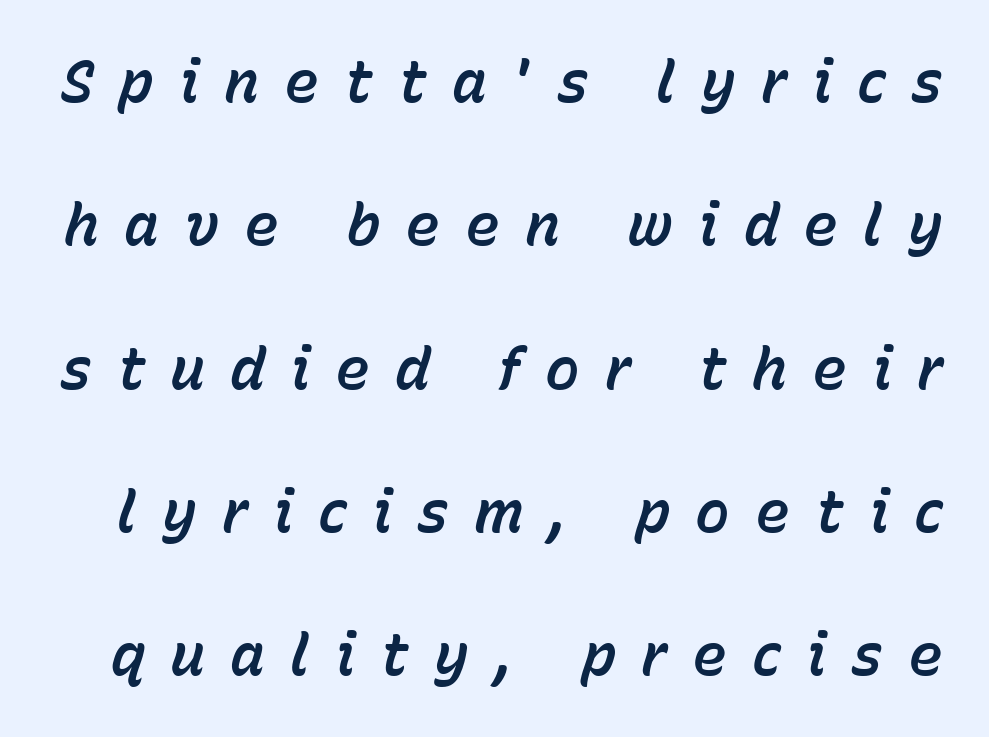
The text carries the slant typical of an italic or oblique font. The space directly below the letters is spotless. Varying glyph widths throughout — classic text-font behaviour. Widely set lines give the paragraph a tall, airy silhouette. Tracking value appears strongly positive — letters spread wide.
